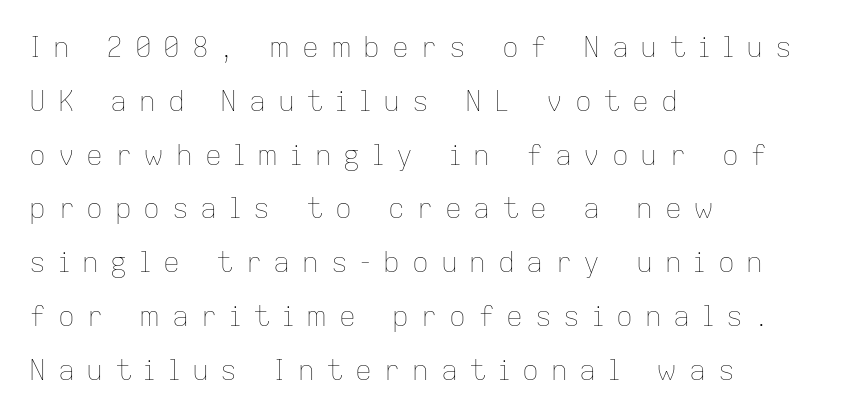
Compared with typical body copy, the letter spacing here is much looser. The space directly below the letters is spotless. No italicization has been applied; the sample stays upright. The passage shown stacks its lines with a broad gap. Note the varied advance widths — an 'i' is clearly narrower than an 'm'.
